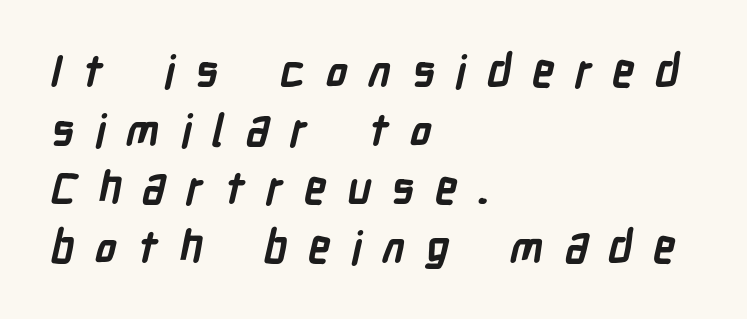
The image shows 44 px semibold, condensed sans-serif type; set left-aligned, normal line spacing (1.33x), unusually wide letter spacing (+0.47 em), not underlined; low stroke contrast and a medium x-height.
